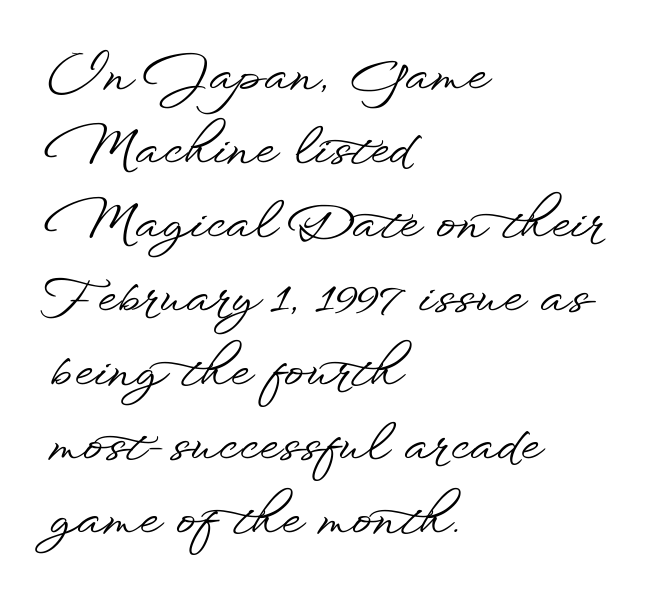
{"serif": "no", "width": "wide", "stroke_contrast": "low", "x_height": "small", "monospaced": "no", "underline": "no", "align": "left", "line_spacing": "normal", "line_spacing_ratio": 1.51, "letter_spacing": "normal", "letter_spacing_em": 0.0, "glyph_px": 49}
